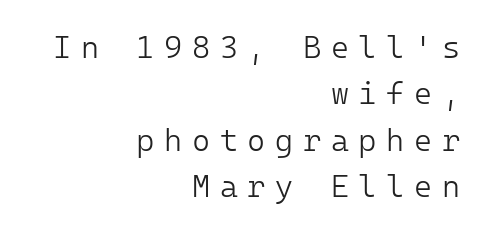
Q: Is the text bold? A: No.
Q: Is the text italic (slanted)? A: No, it is upright.
Q: Is the typeface a serif or a sans-serif typeface? A: Sans-serif.
Q: Is the text underlined? A: No.
Q: How is the paragraph aligned? A: Right-aligned.
Q: Is the spacing between letters normal or unusually wide? A: Unusually wide.
Q: Is the spacing between lines tight, normal or loose? A: Normal.
Q: Width (condensed, normal, or wide)? A: Normal.
Q: Stroke contrast? A: Low.
Q: x-height? A: Medium.
